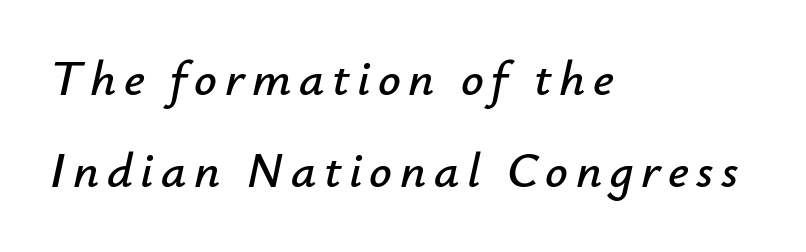
The image shows 50 px text type, italic (leaning right); set left-aligned, line spacing 1.85x, not underlined; low stroke contrast and a small x-height.
